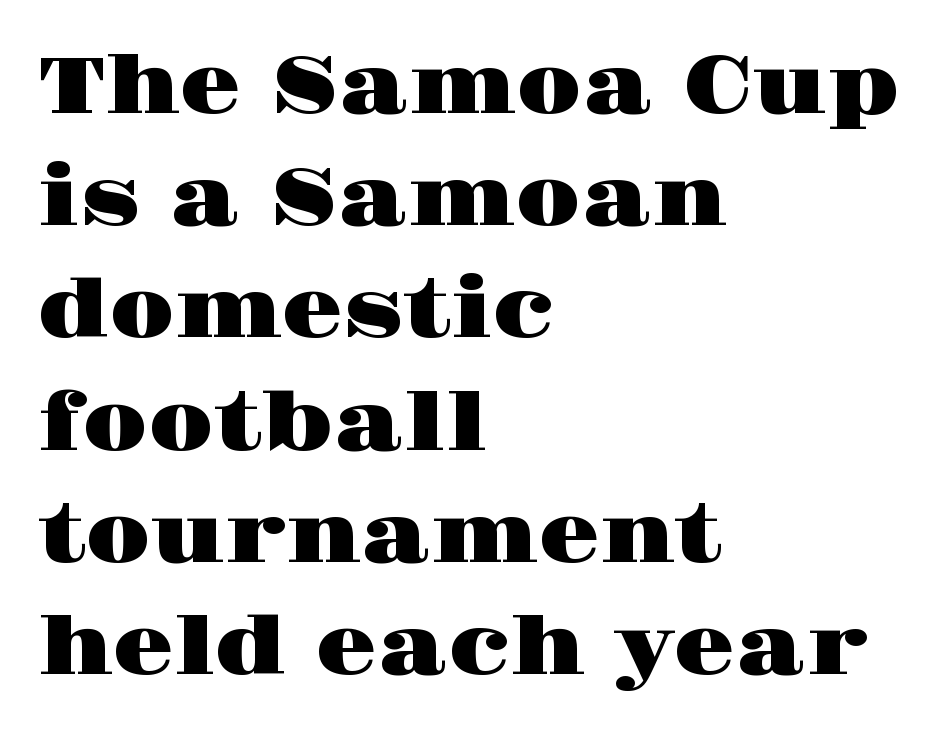
It's the straight-up-and-down kind of type. These lines are set flush left with a ragged right edge. Tracking here is standard; glyphs follow each other at the usual distance. Check the space under the baseline: it is left empty. The typeface chosen for these lines features serifs. Compared with typical paragraphs, the rows here are spaced about the same.
